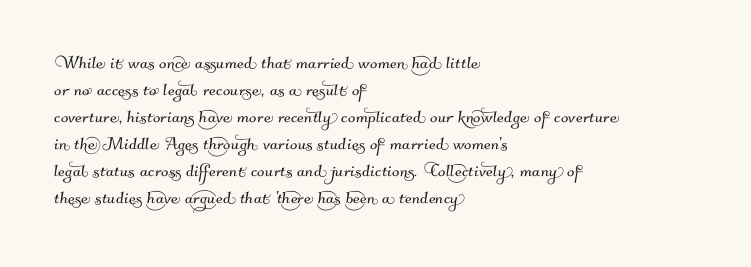
Quick note: underline off. There is no visible air inserted between adjacent glyphs. Where is the straight margin? On the left.
